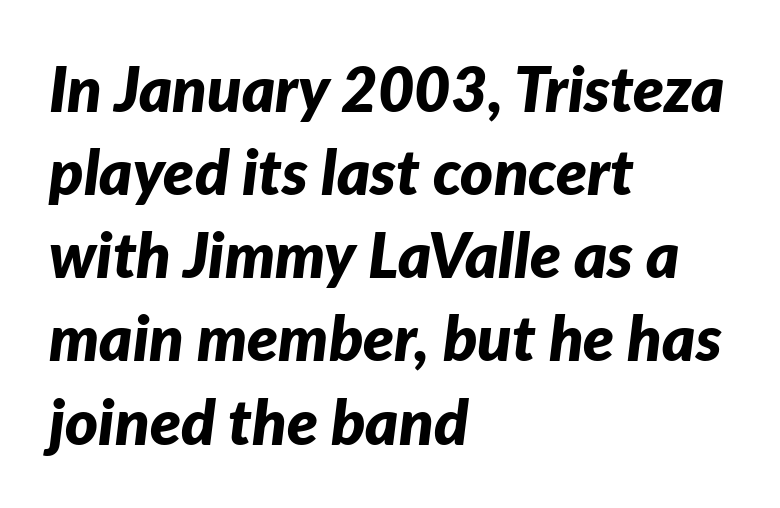
Q: Is the text bold? A: Yes.
Q: Is the text italic (slanted)? A: Yes, it leans right by about 7 degrees.
Q: Is the text underlined? A: No.
Q: How is the paragraph aligned? A: Left-aligned.
Q: Is the spacing between letters normal or unusually wide? A: Normal.
Q: Is the spacing between lines tight, normal or loose? A: Normal.
Q: Width (condensed, normal, or wide)? A: Normal.
Q: Stroke contrast? A: Low.
Q: x-height? A: Medium.
Q: Monospaced? A: No.
